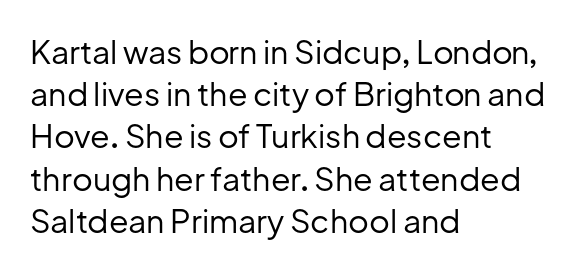
The image shows 32 px regular-weight sans-serif type, upright; set left-aligned, normal line spacing (1.32x), normal letter spacing, not underlined; low stroke contrast and a medium x-height.
